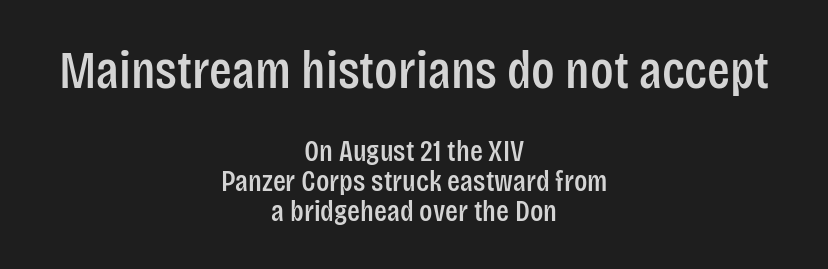
Observe the ordinary spacing: letters are neighbours, not strangers. Spacing verdict: proportional, widths tailored to each character. Compared with a flush-left layout, this one balances lines on the center instead. The initial chunk of copy outweighs the following chunk in type size. Characters remain perfectly vertical along every line. The rendering uses a small line-height, squeezing the rows.
